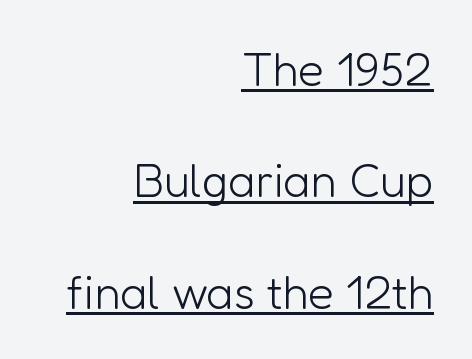
Q: Is the text bold? A: No.
Q: Is the text italic (slanted)? A: No, it is upright.
Q: Is the typeface a serif or a sans-serif typeface? A: Sans-serif.
Q: Is the text underlined? A: Yes.
Q: How is the paragraph aligned? A: Right-aligned.
Q: Is the spacing between letters normal or unusually wide? A: Normal.
Q: Is the spacing between lines tight, normal or loose? A: Loose.
Q: Width (condensed, normal, or wide)? A: Normal.
Q: Stroke contrast? A: Low.
Q: x-height? A: Medium.
Q: Monospaced? A: No.
